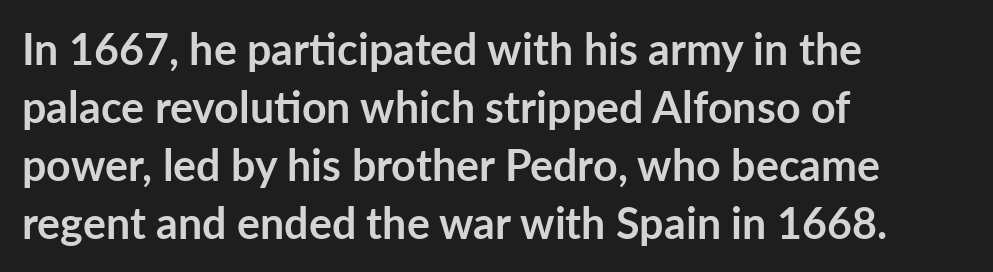
The image shows 43 px semibold sans-serif type, upright; set left-aligned, normal line spacing (1.35x), normal letter spacing, not underlined; low stroke contrast and a medium x-height.
